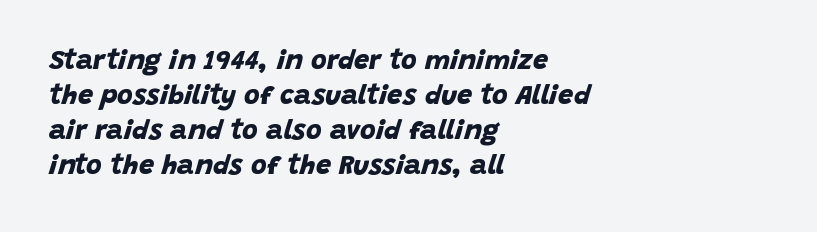
{"bold": "yes", "underline": "no", "align": "left", "line_spacing": "normal", "line_spacing_ratio": 1.3, "letter_spacing": "normal", "letter_spacing_em": 0.0, "glyph_px": 27}
